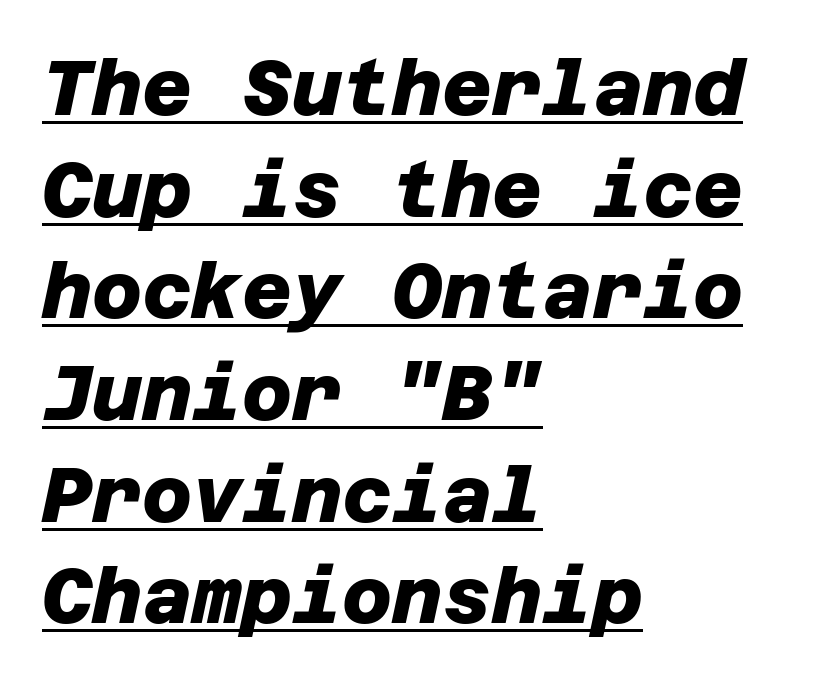
The image shows 77 px heavy sans-serif type; set left-aligned, normal line spacing (1.32x), normal letter spacing, underlined; low stroke contrast and a large x-height.
